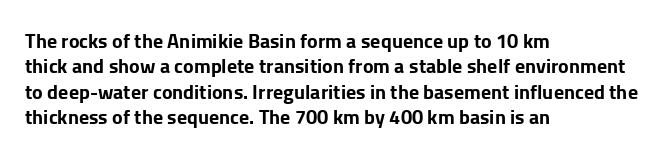
The image shows 20 px bold type, upright; set left-aligned, normal line spacing (1.27x), normal letter spacing, not underlined.
